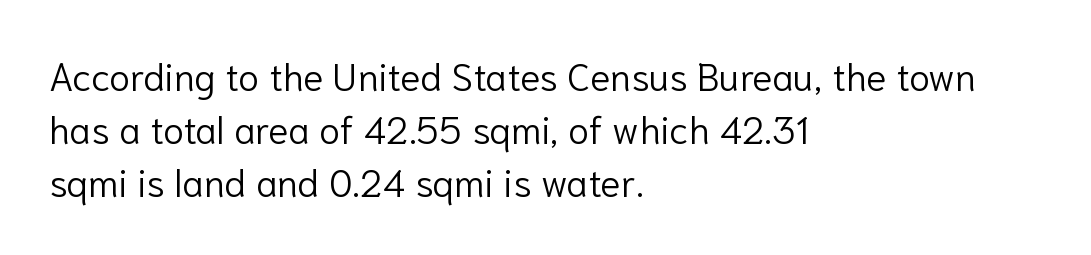
Q: Is the text bold? A: No.
Q: Is the text italic (slanted)? A: No, it is upright.
Q: Is the typeface a serif or a sans-serif typeface? A: Sans-serif.
Q: Is the text underlined? A: No.
Q: How is the paragraph aligned? A: Left-aligned.
Q: Is the spacing between letters normal or unusually wide? A: Normal.
Q: Is the spacing between lines tight, normal or loose? A: Normal.
Q: Width (condensed, normal, or wide)? A: Normal.
Q: Stroke contrast? A: Low.
Q: x-height? A: Medium.
Q: Monospaced? A: No.
